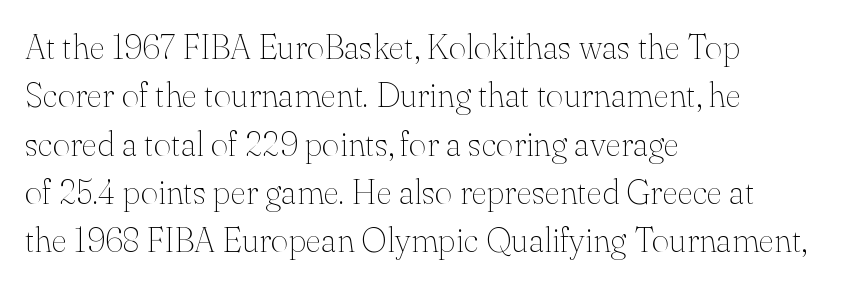
Q: Is the text bold? A: No.
Q: Is the text italic (slanted)? A: No, it is upright.
Q: Is the typeface a serif or a sans-serif typeface? A: Serif.
Q: Is the text underlined? A: No.
Q: How is the paragraph aligned? A: Left-aligned.
Q: Is the spacing between letters normal or unusually wide? A: Normal.
Q: Is the spacing between lines tight, normal or loose? A: Normal.
Q: Width (condensed, normal, or wide)? A: Normal.
Q: Stroke contrast? A: Medium.
Q: x-height? A: Small.
Q: Monospaced? A: No.
